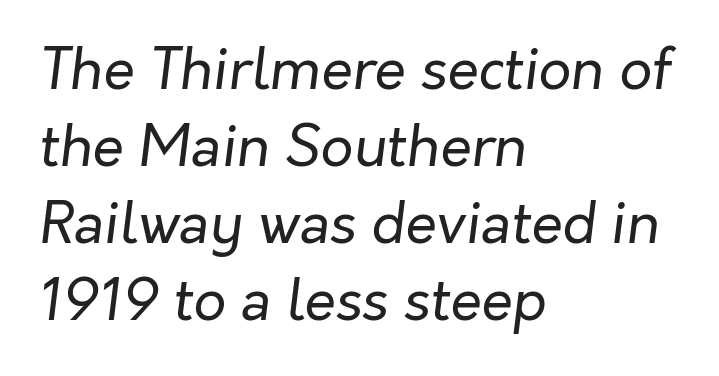
No extra ink here — the face is not bold. Decoration check: the copy has no underline. One glance says typical: line gaps are just what's usual. This sample has the flowing, uneven cadence of proportional lettering. The lines in this sample share a left origin and differ only in where they stop.
